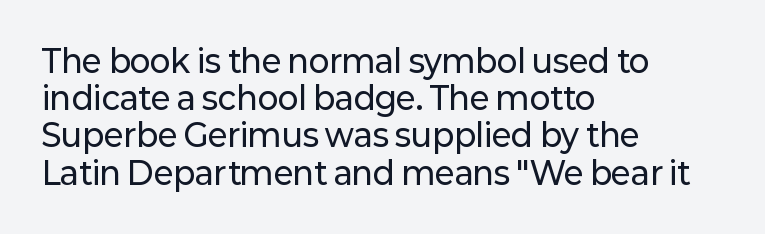
The image shows 31 px sans-serif type, upright; set left-aligned, line spacing 1.2x, normal letter spacing, not underlined; low stroke contrast and a medium x-height.
